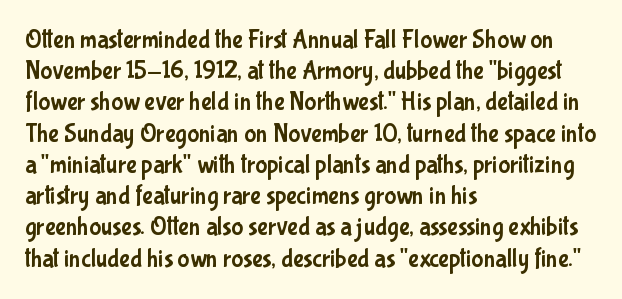
If you drew a line through each stem, it would be perfectly vertical. Leading: standard. The setting favours the left margin, as ordinary paragraphs usually do. Nobody touched the tracking dial on this one. Lines of text with bare space underneath.
